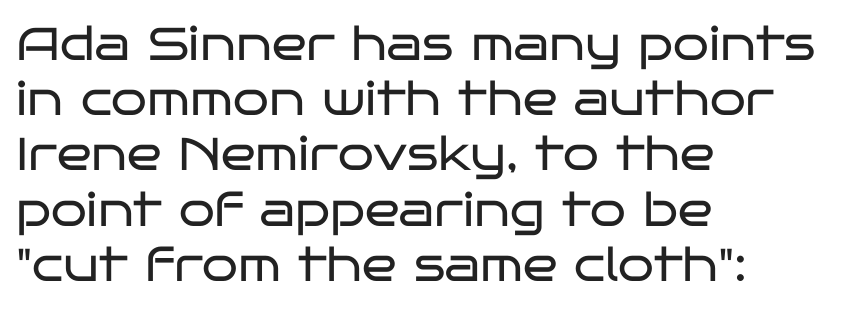
Q: Is the text bold? A: No.
Q: Is the text italic (slanted)? A: No, it is upright.
Q: Is the typeface a serif or a sans-serif typeface? A: Sans-serif.
Q: Is the text underlined? A: No.
Q: How is the paragraph aligned? A: Left-aligned.
Q: Is the spacing between letters normal or unusually wide? A: Normal.
Q: Width (condensed, normal, or wide)? A: Wide.
Q: Stroke contrast? A: Low.
Q: x-height? A: Large.
Q: Monospaced? A: No.
